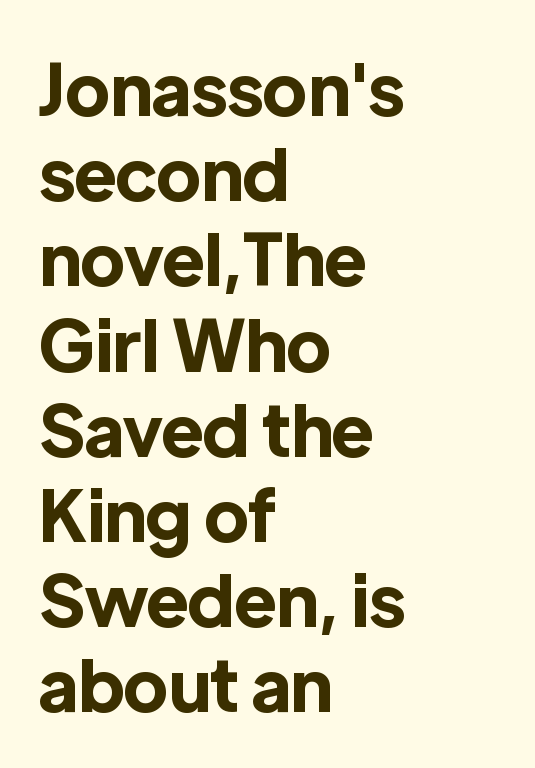
{"serif": "no", "italic": "no", "bold": "yes", "weight": "bold", "width": "normal", "x_height": "medium", "monospaced": "no", "underline": "no", "align": "left", "line_spacing_ratio": 1.2, "letter_spacing": "normal", "letter_spacing_em": 0.0, "glyph_px": 71}
